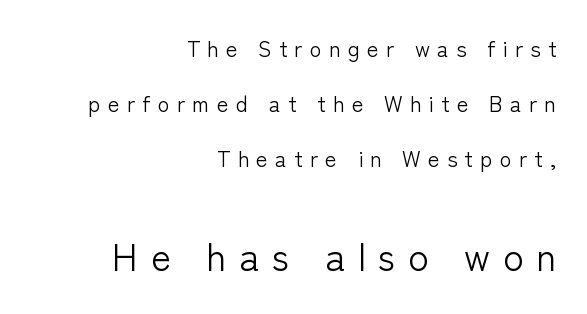
{"serif": "no", "italic": "no", "bold": "no", "weight": "light", "width": "normal", "stroke_contrast": "low", "x_height": "medium", "monospaced": "no", "underline": "no", "align": "right", "line_spacing": "loose", "line_spacing_ratio": 2.5, "letter_spacing": "wide", "letter_spacing_em": 0.33, "larger_block": "second", "size_ratio": 1.73, "glyph_px": 38}
